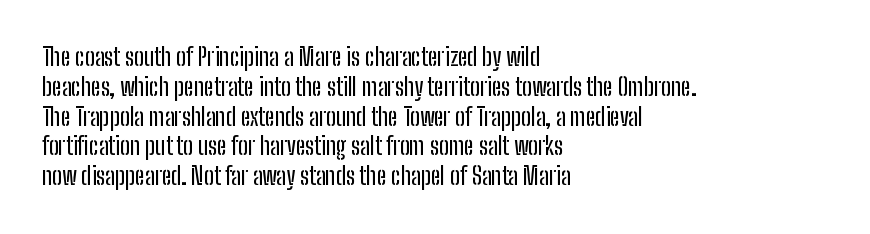
{"italic": "no", "underline": "no", "align": "left", "line_spacing_ratio": 1.24, "letter_spacing": "normal", "letter_spacing_em": 0.0, "glyph_px": 24}
